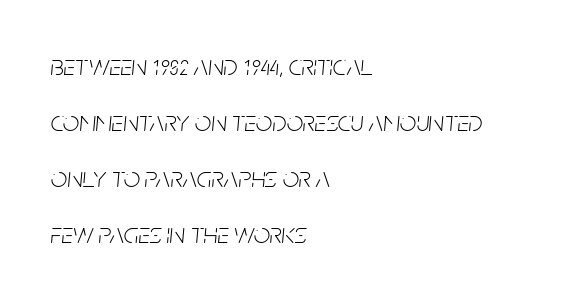
Q: Is the text bold? A: No.
Q: Is the text italic (slanted)? A: Yes, it leans right by about 5 degrees.
Q: Is the text underlined? A: No.
Q: How is the paragraph aligned? A: Left-aligned.
Q: Is the spacing between letters normal or unusually wide? A: Normal.
Q: Is the spacing between lines tight, normal or loose? A: Loose.
Q: Width (condensed, normal, or wide)? A: Condensed.
Q: Stroke contrast? A: Low.
Q: x-height? A: Large.
Q: Monospaced? A: No.
